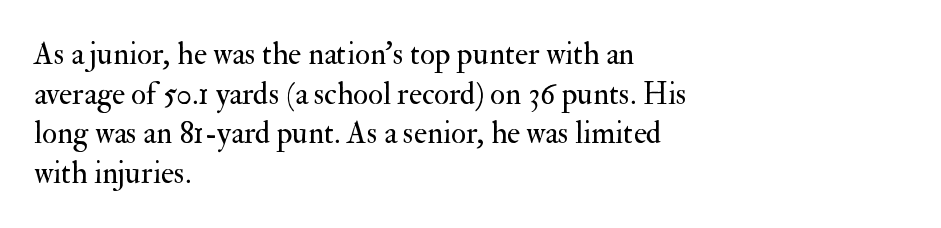
The letters stand upright; this is a roman face. A typesetter would call this proportional, since set widths differ per character. These lines sit exactly where default settings would place them. The rag falls on the right side of this text block. Has an underline been added? It has not.
